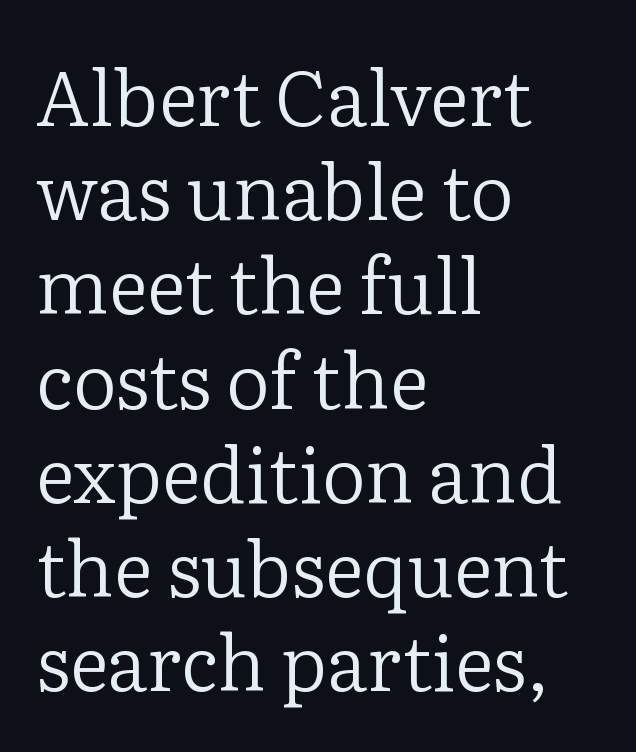
Glance below the letters and you will spot only blank space. Caption: standard tracking, unaltered. The lines are quadded left. The lettering holds an erect, upright posture throughout.
